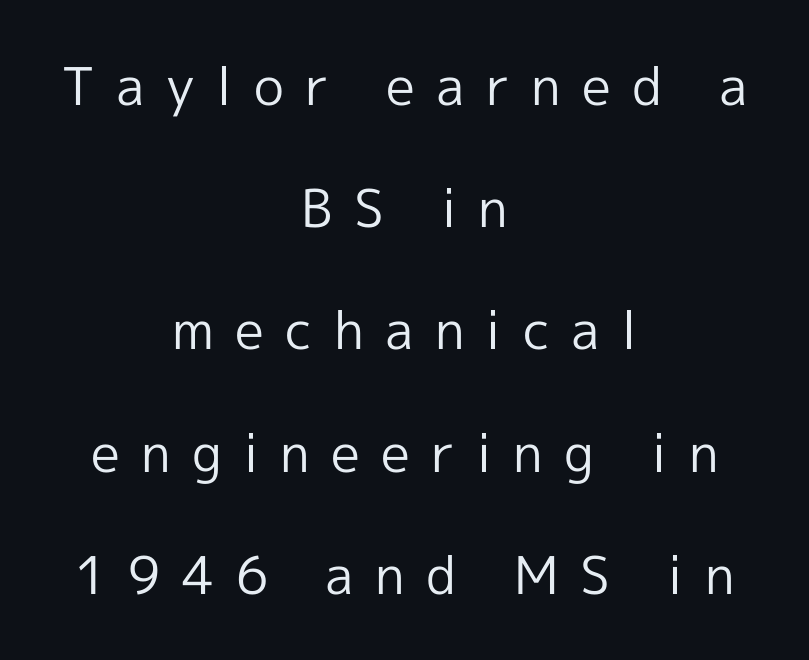
Q: Is the text bold? A: No.
Q: Is the text italic (slanted)? A: No, it is upright.
Q: Is the typeface a serif or a sans-serif typeface? A: Sans-serif.
Q: Is the text underlined? A: No.
Q: How is the paragraph aligned? A: Centered.
Q: Is the spacing between letters normal or unusually wide? A: Unusually wide.
Q: Is the spacing between lines tight, normal or loose? A: Loose.
Q: Width (condensed, normal, or wide)? A: Normal.
Q: x-height? A: Medium.
Q: Monospaced? A: No.
